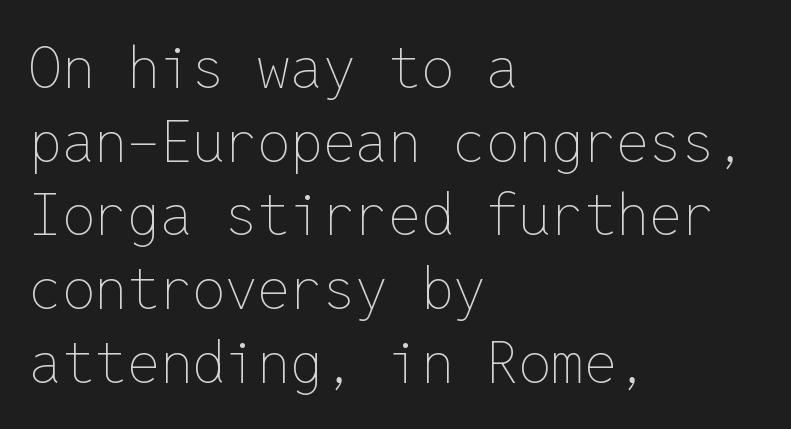
Q: Is the text bold? A: No.
Q: Is the text italic (slanted)? A: No, it is upright.
Q: Is the text underlined? A: No.
Q: How is the paragraph aligned? A: Left-aligned.
Q: Is the spacing between letters normal or unusually wide? A: Normal.
Q: Is the spacing between lines tight, normal or loose? A: Normal.
Q: Width (condensed, normal, or wide)? A: Normal.
Q: Stroke contrast? A: Low.
Q: x-height? A: Medium.
Q: Monospaced? A: Yes.
